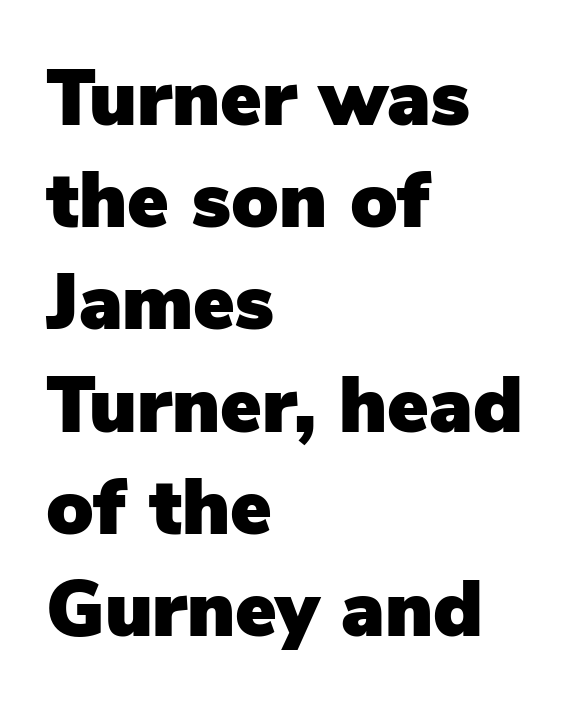
The image shows 78 px sans-serif type, upright; set left-aligned, normal line spacing (1.31x), normal letter spacing, not underlined; low stroke contrast and a medium x-height.
